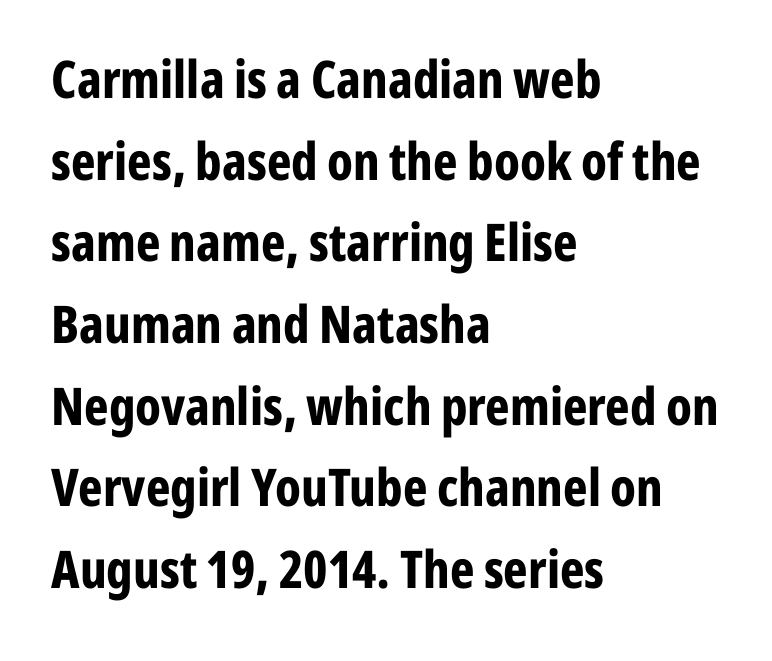
The strokes are fattened all the way to bold. Character widths vary here, with narrow letters taking less room than wide ones. Vertical spacing — default. If you drew a line through each stem, it would be perfectly vertical.
